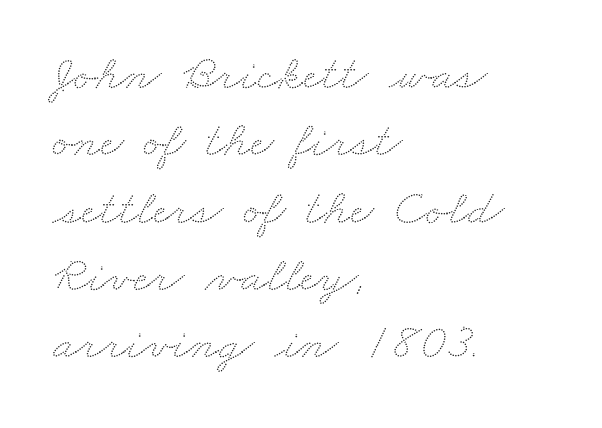
{"width": "wide", "stroke_contrast": "low", "x_height": "small", "monospaced": "no", "underline": "no", "align": "left", "line_spacing": "normal", "line_spacing_ratio": 1.32, "letter_spacing": "normal", "letter_spacing_em": 0.0, "glyph_px": 51}
